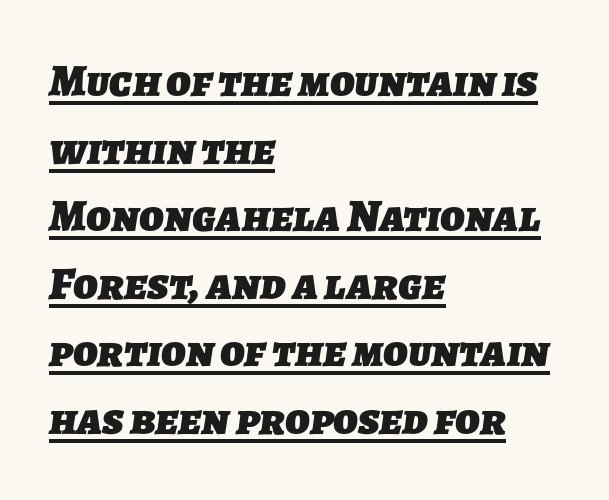
The characters display no serif detailing; their extremities are plain. Vertical spacing — default. Pretty heavy lettering here — definitely bold. The paragraph shown leans on its left margin. Looks like regular typesetting: each glyph gets only the width it needs. Caption: lettering with a line underneath.
